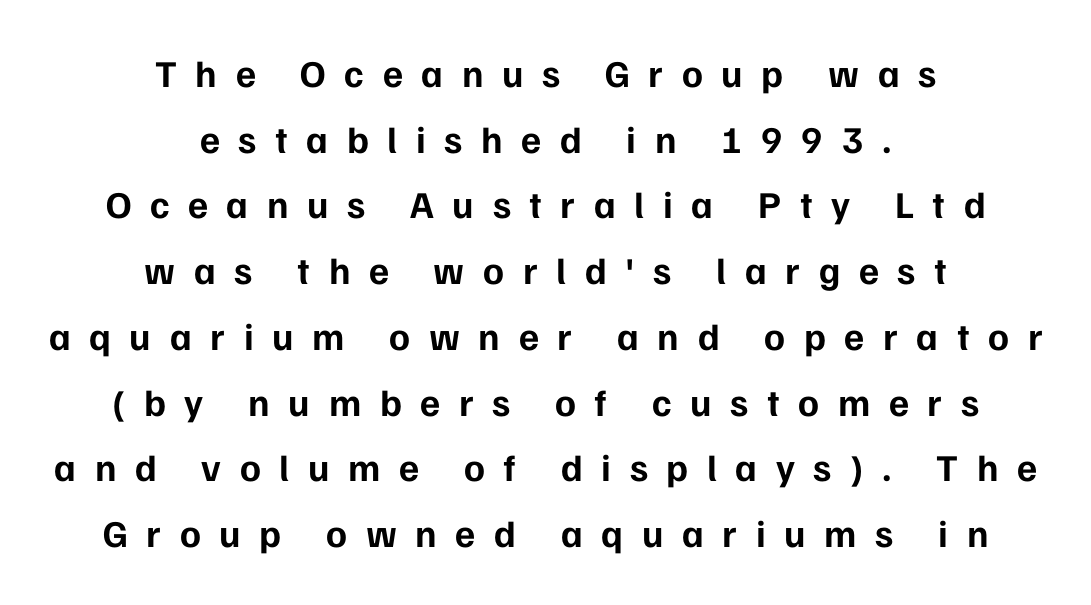
Q: Is the text bold? A: Yes.
Q: Is the text italic (slanted)? A: No, it is upright.
Q: Is the typeface a serif or a sans-serif typeface? A: Sans-serif.
Q: Is the text underlined? A: No.
Q: How is the paragraph aligned? A: Centered.
Q: Is the spacing between letters normal or unusually wide? A: Unusually wide.
Q: Width (condensed, normal, or wide)? A: Normal.
Q: Stroke contrast? A: Low.
Q: x-height? A: Medium.
Q: Monospaced? A: No.
